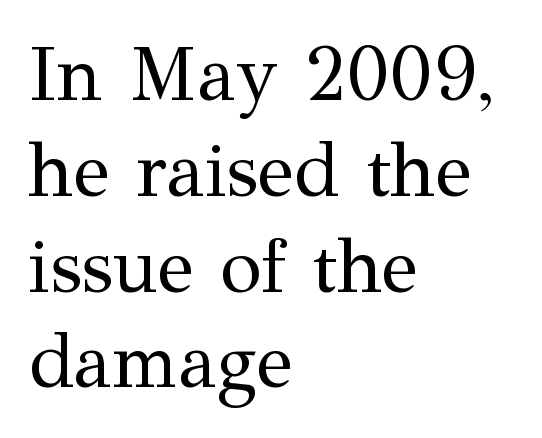
Q: Is the text bold? A: No.
Q: Is the text italic (slanted)? A: No, it is upright.
Q: Is the typeface a serif or a sans-serif typeface? A: Serif.
Q: Is the text underlined? A: No.
Q: How is the paragraph aligned? A: Left-aligned.
Q: Is the spacing between letters normal or unusually wide? A: Normal.
Q: Is the spacing between lines tight, normal or loose? A: Normal.
Q: Width (condensed, normal, or wide)? A: Normal.
Q: Stroke contrast? A: Medium.
Q: x-height? A: Medium.
Q: Monospaced? A: No.
